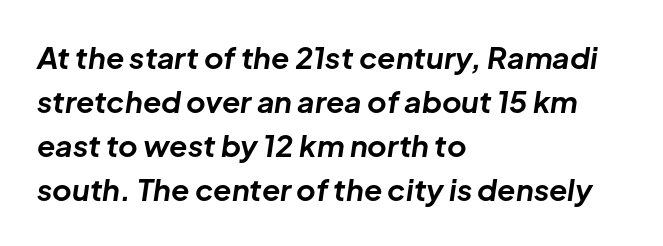
{"italic": "yes", "lean": "right", "slant_degrees": 8, "bold": "yes", "weight": "bold", "width": "normal", "stroke_contrast": "low", "x_height": "medium", "monospaced": "no", "underline": "no", "align": "left", "line_spacing": "normal", "line_spacing_ratio": 1.47, "letter_spacing": "normal", "letter_spacing_em": 0.0, "glyph_px": 30}
